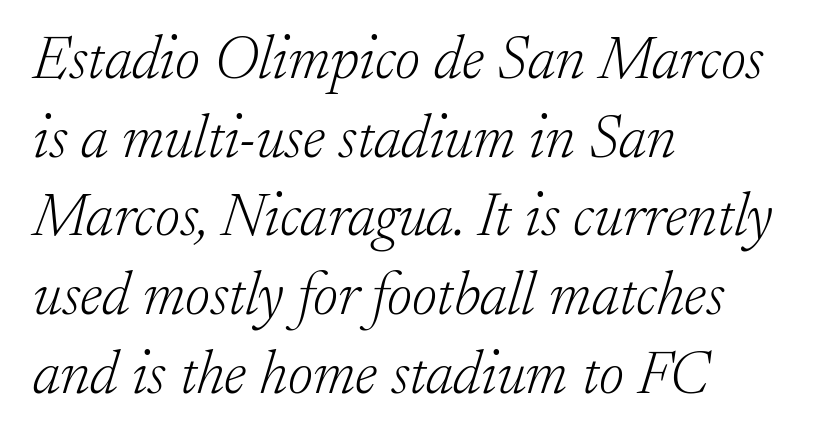
{"serif": "yes", "italic": "yes", "lean": "right", "slant_degrees": 17, "bold": "no", "weight": "light", "width": "normal", "stroke_contrast": "low", "x_height": "small", "monospaced": "no", "underline": "no", "align": "left", "line_spacing": "normal", "line_spacing_ratio": 1.29, "letter_spacing": "normal", "letter_spacing_em": 0.0, "glyph_px": 61}
